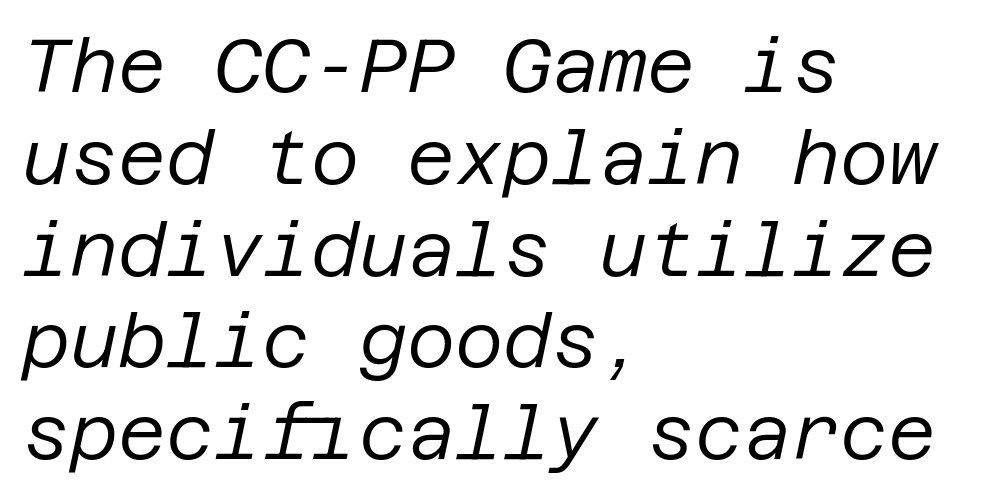
{"italic": "yes", "lean": "right", "slant_degrees": 12, "bold": "no", "weight": "regular", "width": "normal", "stroke_contrast": "low", "x_height": "large", "underline": "no", "align": "left", "line_spacing_ratio": 1.24, "letter_spacing": "normal", "letter_spacing_em": 0.0, "glyph_px": 74}
